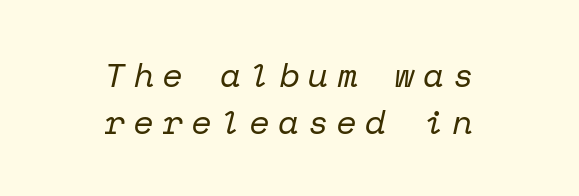
The image shows 34 px regular-weight serif type, italic (leaning right), monospaced; set centered, normal line spacing (1.39x), unusually wide letter spacing (+0.24 em), not underlined; low stroke contrast and a medium x-height.
